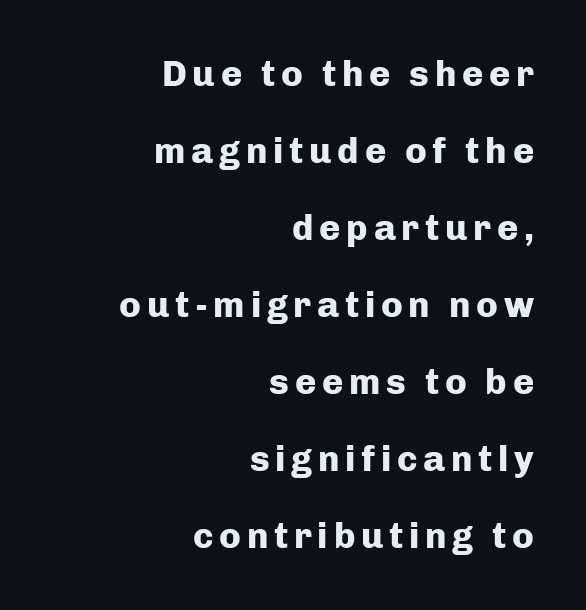
Q: Is the text bold? A: Yes.
Q: Is the text italic (slanted)? A: No, it is upright.
Q: Is the typeface a serif or a sans-serif typeface? A: Sans-serif.
Q: Is the text underlined? A: No.
Q: How is the paragraph aligned? A: Right-aligned.
Q: Is the spacing between lines tight, normal or loose? A: Loose.
Q: Width (condensed, normal, or wide)? A: Normal.
Q: Stroke contrast? A: Low.
Q: x-height? A: Medium.
Q: Monospaced? A: No.
